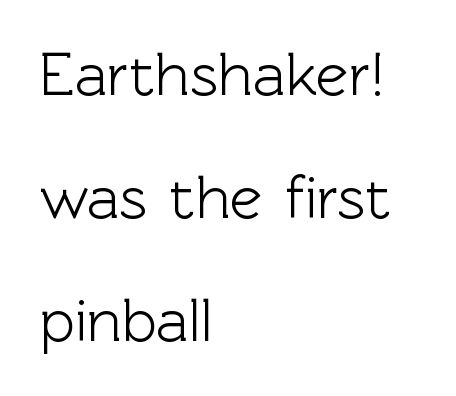
The image shows 61 px sans-serif type, upright; set left-aligned, loose line spacing (2.02x), normal letter spacing, not underlined; a medium x-height.
